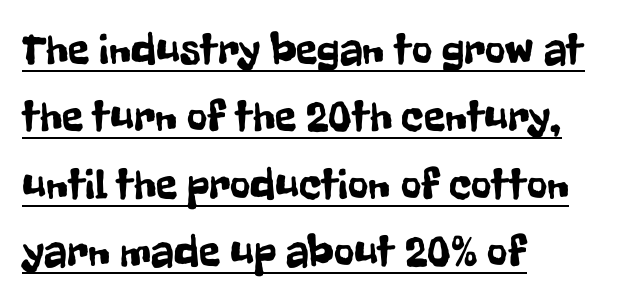
{"serif": "no", "italic": "no", "width": "condensed", "stroke_contrast": "low", "x_height": "medium", "monospaced": "no", "underline": "yes", "align": "left", "line_spacing": "normal", "line_spacing_ratio": 1.53, "letter_spacing": "normal", "letter_spacing_em": 0.0, "glyph_px": 44}
